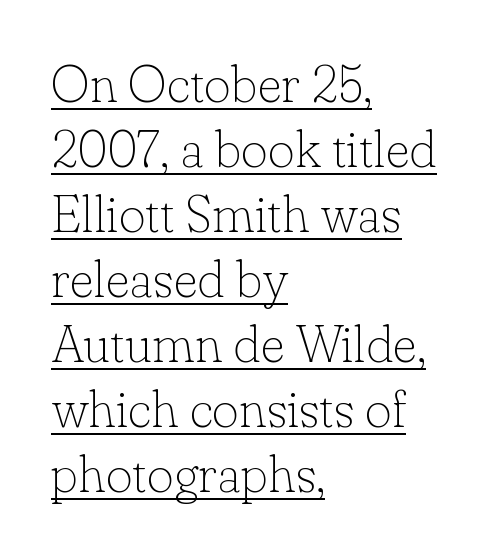
This is roman type, the default non-slanted kind. Observe the serifs anchoring each vertical stroke in this sample. The letters advance in unequal steps, a hallmark of proportional type. Casual observation: everything's shoved over to the left. Notice how a bar underscores the lettering throughout.
